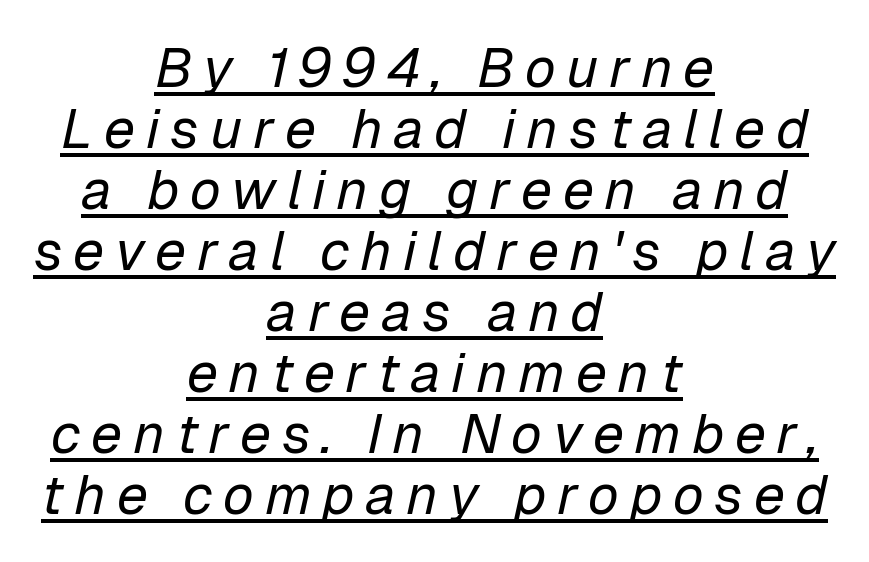
The vertical gap from one line to the next is small. Visually the block forms a symmetrical silhouette, jagged on both flanks. Is the type heavy? It reads as light-to-regular instead. You can tell it's italic because the verticals aren't actually vertical. A continuous stroke trails under the words, as in a hyperlink. The letters advance in unequal steps, a hallmark of proportional type.
